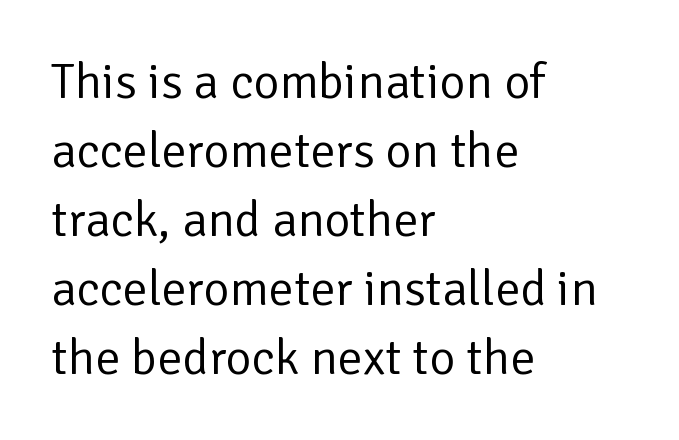
{"serif": "no", "italic": "no", "bold": "no", "weight": "regular", "width": "normal", "stroke_contrast": "low", "x_height": "medium", "monospaced": "no", "underline": "no", "align": "left", "line_spacing": "normal", "line_spacing_ratio": 1.38, "letter_spacing": "normal", "letter_spacing_em": 0.0, "glyph_px": 50}
